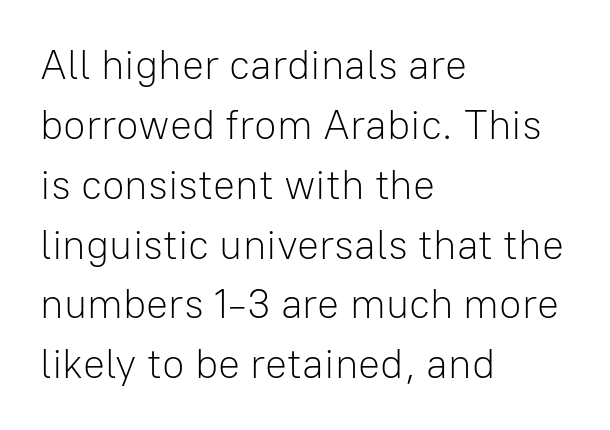
{"serif": "no", "italic": "no", "bold": "no", "weight": "light", "width": "normal", "stroke_contrast": "low", "x_height": "medium", "monospaced": "no", "underline": "no", "align": "left", "line_spacing": "normal", "line_spacing_ratio": 1.46, "letter_spacing": "normal", "letter_spacing_em": 0.0, "glyph_px": 41}
